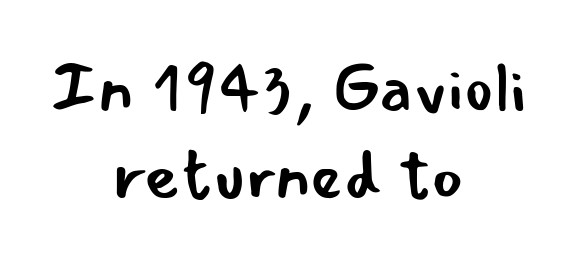
{"serif": "no", "italic": "no", "bold": "no", "weight": "regular", "width": "normal", "stroke_contrast": "low", "x_height": "small", "monospaced": "no", "underline": "no", "align": "center", "line_spacing": "normal", "line_spacing_ratio": 1.26, "letter_spacing": "normal", "letter_spacing_em": 0.0, "glyph_px": 69}
